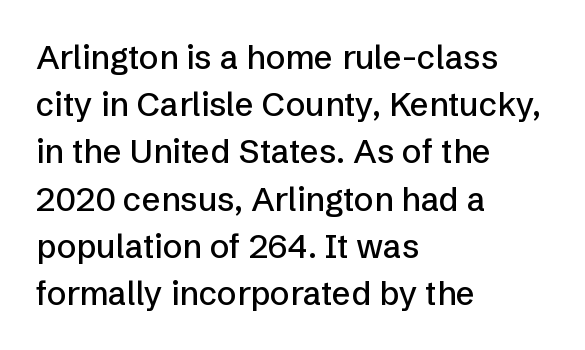
The image shows 33 px sans-serif type, upright; set left-aligned, normal line spacing (1.43x), normal letter spacing, not underlined; low stroke contrast and a medium x-height.
